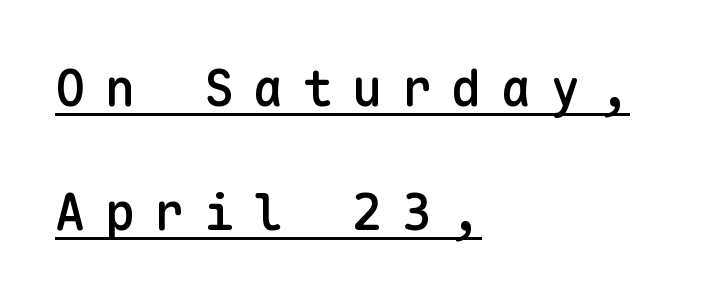
The image shows 50 px semibold sans-serif type, upright, monospaced; set left-aligned, loose line spacing (2.48x), unusually wide letter spacing (+0.39 em), underlined; low stroke contrast and a medium x-height.
